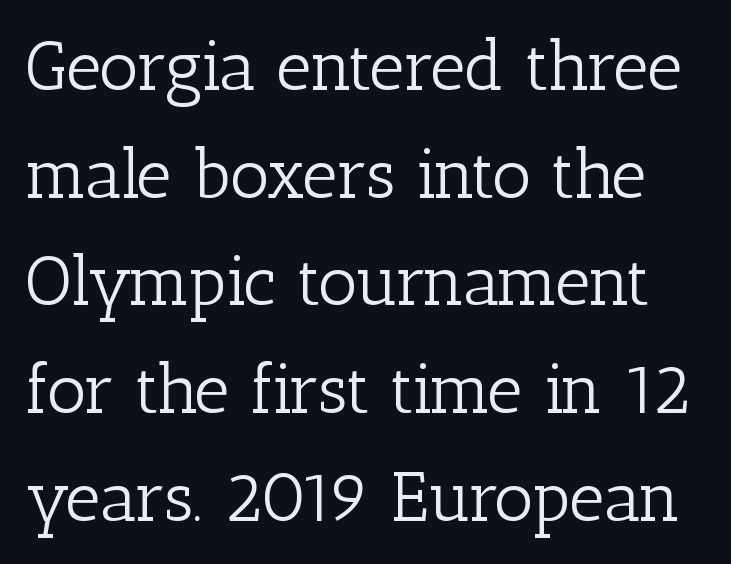
{"serif": "yes", "italic": "no", "bold": "no", "weight": "light", "width": "normal", "stroke_contrast": "low", "x_height": "medium", "monospaced": "no", "underline": "no", "line_spacing": "normal", "line_spacing_ratio": 1.56, "letter_spacing": "normal", "letter_spacing_em": 0.0, "glyph_px": 69}
